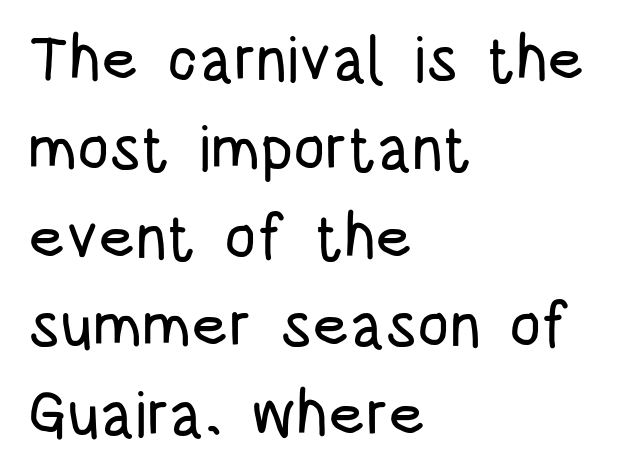
{"serif": "no", "italic": "no", "width": "condensed", "stroke_contrast": "low", "x_height": "large", "monospaced": "no", "underline": "no", "align": "left", "line_spacing": "normal", "line_spacing_ratio": 1.41, "letter_spacing": "normal", "letter_spacing_em": 0.0, "glyph_px": 63}
